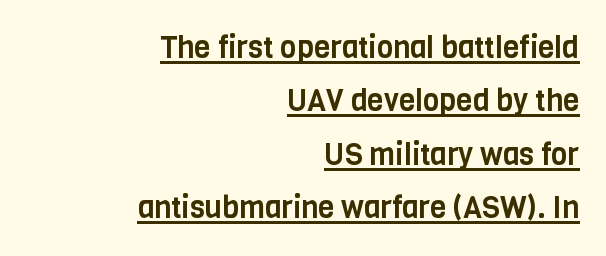
The image shows 30 px condensed sans-serif type, upright; set right-aligned, line spacing 1.78x, normal letter spacing, underlined; low stroke contrast and a large x-height.
